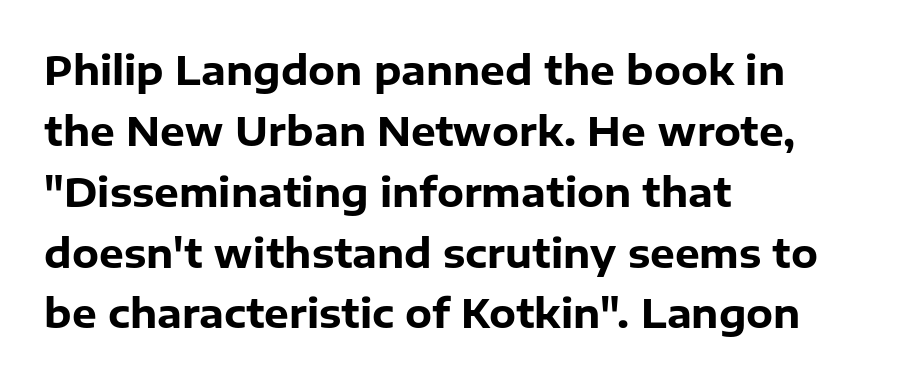
Q: Is the text bold? A: Yes.
Q: Is the text italic (slanted)? A: No, it is upright.
Q: Is the typeface a serif or a sans-serif typeface? A: Sans-serif.
Q: Is the text underlined? A: No.
Q: How is the paragraph aligned? A: Left-aligned.
Q: Is the spacing between letters normal or unusually wide? A: Normal.
Q: Is the spacing between lines tight, normal or loose? A: Normal.
Q: Width (condensed, normal, or wide)? A: Normal.
Q: Stroke contrast? A: Low.
Q: x-height? A: Medium.
Q: Monospaced? A: No.
